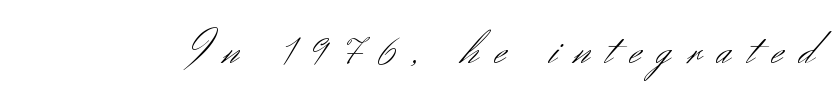
Compared with typical body copy, the letter spacing here is much looser. Are there feet on the stems? There aren't — it's a sans. Note the varied advance widths — an 'i' is clearly narrower than an 'm'. Stems and bowls with no extra thickness — not bold. A clean baseline with only descenders dipping below it.
